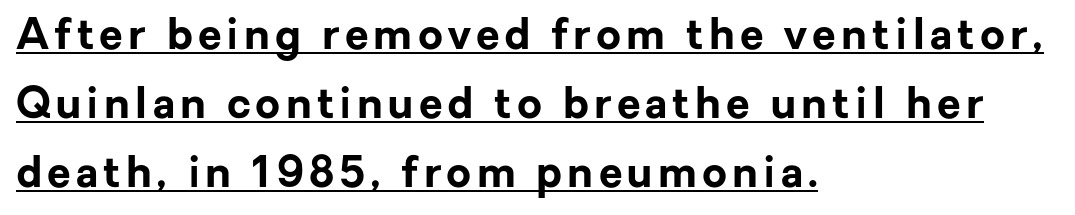
{"serif": "no", "italic": "no", "bold": "yes", "weight": "bold", "width": "normal", "stroke_contrast": "low", "x_height": "medium", "monospaced": "no", "underline": "yes", "align": "left", "line_spacing": "normal", "line_spacing_ratio": 1.61, "glyph_px": 43}
